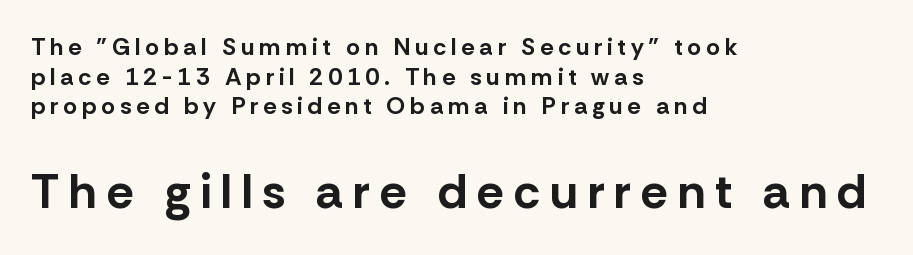
{"serif": "no", "italic": "no", "bold": "yes", "weight": "bold", "width": "normal", "stroke_contrast": "low", "x_height": "medium", "monospaced": "no", "underline": "no", "align": "left", "line_spacing_ratio": 1.23, "letter_spacing": "wide", "letter_spacing_em": 0.2, "larger_block": "second", "size_ratio": 2.04, "glyph_px": 49}
